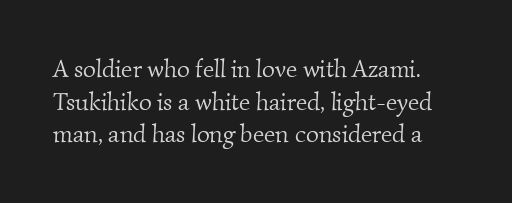
{"bold": "no", "underline": "no", "line_spacing": "normal", "line_spacing_ratio": 1.31, "letter_spacing": "normal", "letter_spacing_em": 0.0, "glyph_px": 25}
